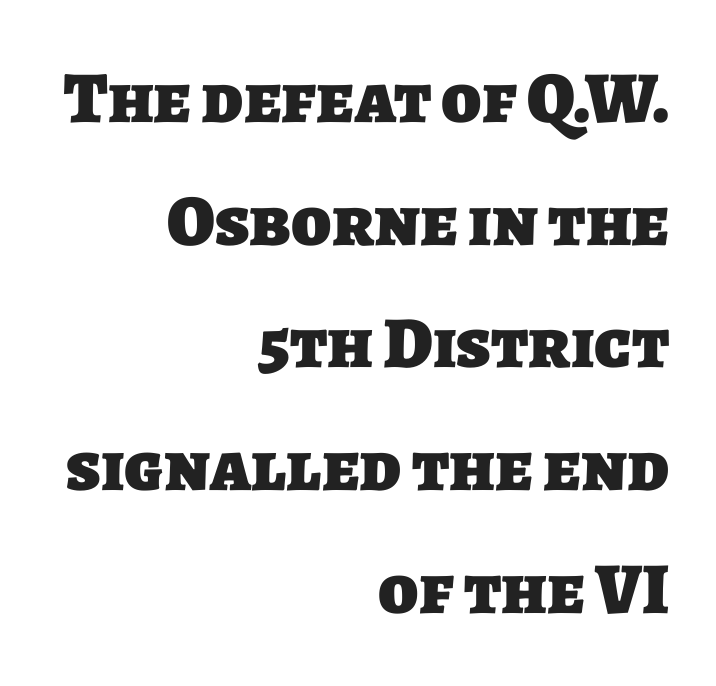
{"serif": "no", "bold": "yes", "weight": "heavy", "width": "normal", "stroke_contrast": "low", "x_height": "large", "monospaced": "no", "underline": "no", "align": "right", "line_spacing": "normal", "line_spacing_ratio": 1.68, "letter_spacing": "normal", "letter_spacing_em": 0.0, "glyph_px": 73}
